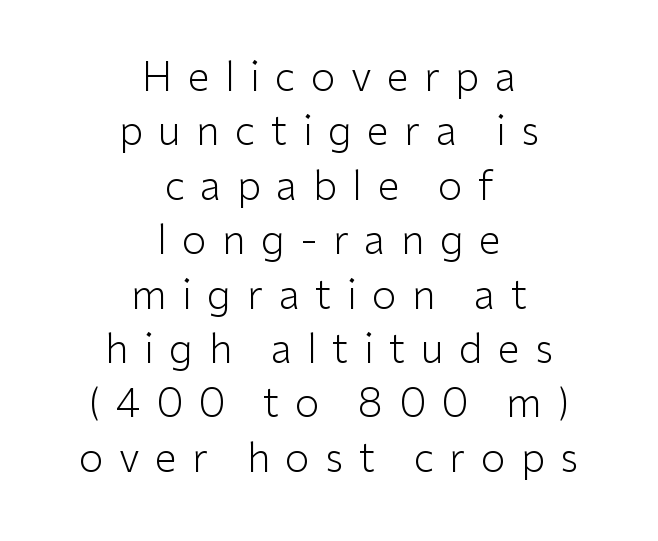
The image shows 40 px light sans-serif type, upright; set centered, normal line spacing (1.36x), unusually wide letter spacing (+0.38 em), not underlined; low stroke contrast and a medium x-height.
